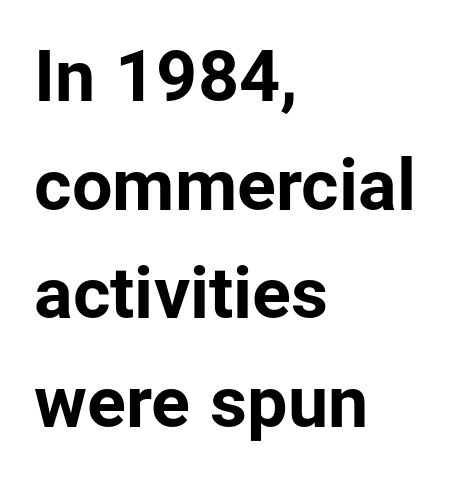
Q: Is the text bold? A: Yes.
Q: Is the text italic (slanted)? A: No, it is upright.
Q: Is the typeface a serif or a sans-serif typeface? A: Sans-serif.
Q: Is the text underlined? A: No.
Q: How is the paragraph aligned? A: Left-aligned.
Q: Is the spacing between letters normal or unusually wide? A: Normal.
Q: Is the spacing between lines tight, normal or loose? A: Normal.
Q: Width (condensed, normal, or wide)? A: Normal.
Q: Stroke contrast? A: Low.
Q: x-height? A: Medium.
Q: Monospaced? A: No.
